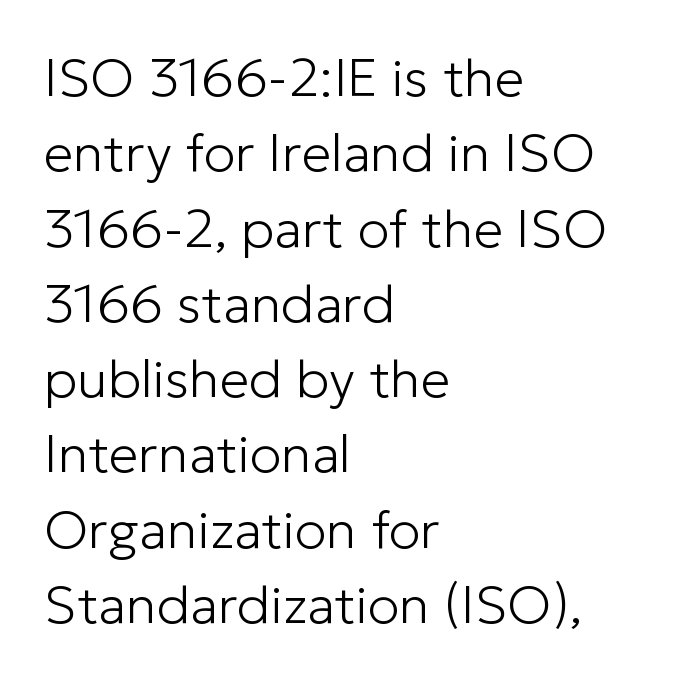
These lines are rendered in a variable-pitch font. Horizontally, the lines are justified to the leading edge only. The typeface chosen for these lines omits serifs. Lines of text with bare space underneath. Think standard paragraph weight, or any step lighter than that.
